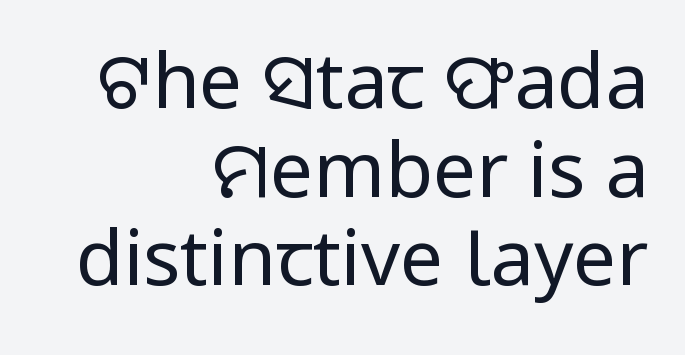
Q: Is the text bold? A: No.
Q: Is the text italic (slanted)? A: No, it is upright.
Q: Is the typeface a serif or a sans-serif typeface? A: Sans-serif.
Q: Is the text underlined? A: No.
Q: How is the paragraph aligned? A: Right-aligned.
Q: Is the spacing between letters normal or unusually wide? A: Normal.
Q: Is the spacing between lines tight, normal or loose? A: Tight.
Q: Width (condensed, normal, or wide)? A: Normal.
Q: Stroke contrast? A: Low.
Q: x-height? A: Medium.
Q: Monospaced? A: No.
